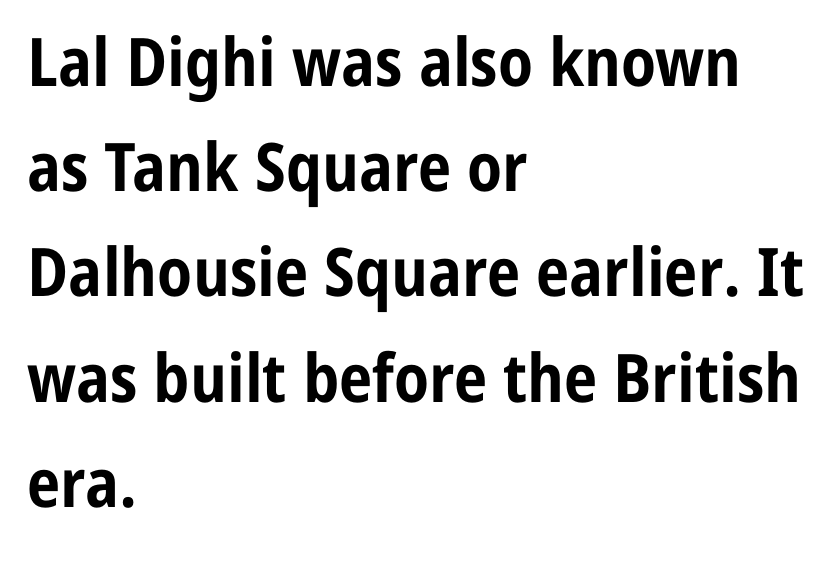
Q: Is the text bold? A: Yes.
Q: Is the text italic (slanted)? A: No, it is upright.
Q: Is the typeface a serif or a sans-serif typeface? A: Sans-serif.
Q: Is the text underlined? A: No.
Q: How is the paragraph aligned? A: Left-aligned.
Q: Is the spacing between letters normal or unusually wide? A: Normal.
Q: Is the spacing between lines tight, normal or loose? A: Normal.
Q: Width (condensed, normal, or wide)? A: Condensed.
Q: Stroke contrast? A: Low.
Q: x-height? A: Medium.
Q: Monospaced? A: No.
